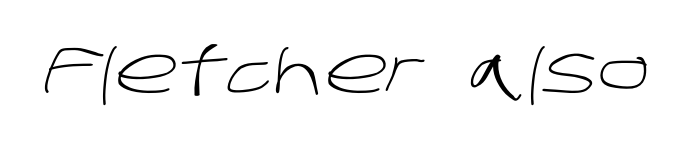
{"serif": "no", "bold": "no", "weight": "light", "width": "normal", "stroke_contrast": "low", "x_height": "large", "monospaced": "no", "underline": "no", "letter_spacing": "normal", "letter_spacing_em": 0.0, "glyph_px": 65}
